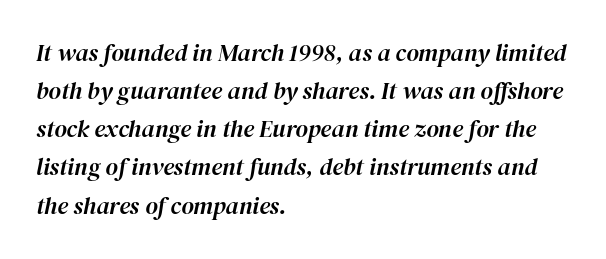
{"italic": "yes", "lean": "right", "slant_degrees": 12, "underline": "no", "align": "left", "line_spacing": "normal", "line_spacing_ratio": 1.59, "letter_spacing": "normal", "letter_spacing_em": 0.0, "glyph_px": 24}
